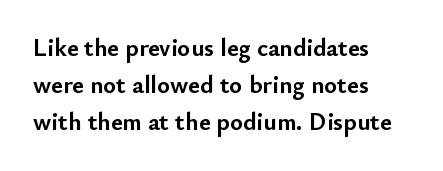
Q: Is the text bold? A: Yes.
Q: Is the text italic (slanted)? A: No, it is upright.
Q: Is the text underlined? A: No.
Q: How is the paragraph aligned? A: Left-aligned.
Q: Is the spacing between letters normal or unusually wide? A: Normal.
Q: Is the spacing between lines tight, normal or loose? A: Normal.
